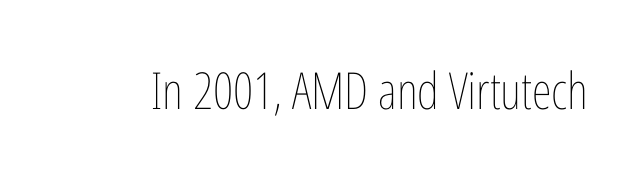
{"italic": "no", "bold": "no", "weight": "thin", "width": "condensed", "stroke_contrast": "low", "x_height": "medium", "monospaced": "no", "underline": "no", "letter_spacing": "normal", "letter_spacing_em": 0.0, "glyph_px": 51}
